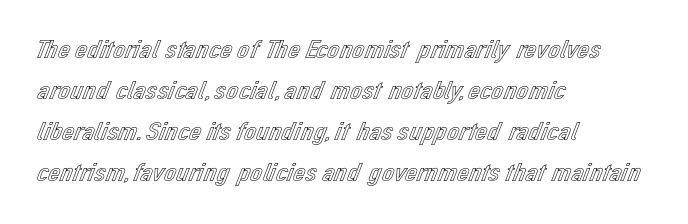
The image shows 27 px text type; set left-aligned, normal line spacing (1.52x), normal letter spacing, not underlined.
